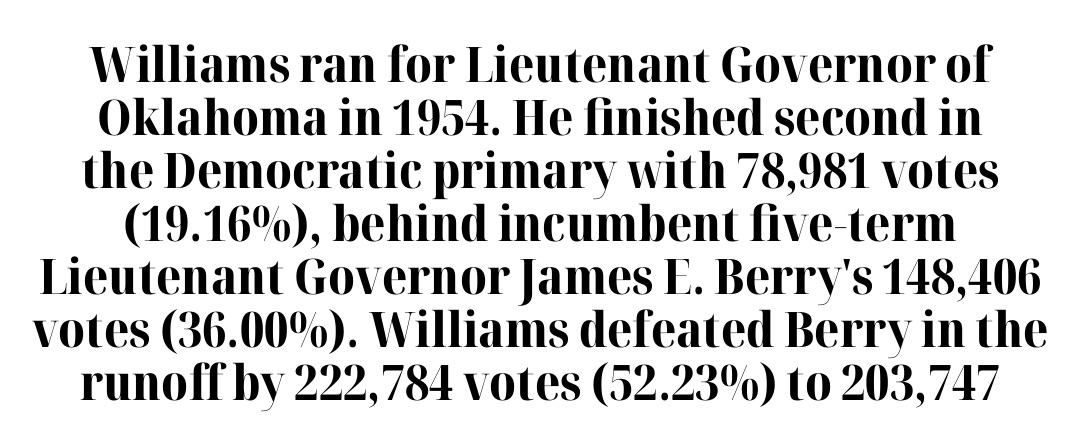
Q: Is the text bold? A: Yes.
Q: Is the text italic (slanted)? A: No, it is upright.
Q: Is the typeface a serif or a sans-serif typeface? A: Serif.
Q: Is the text underlined? A: No.
Q: Is the spacing between letters normal or unusually wide? A: Normal.
Q: Is the spacing between lines tight, normal or loose? A: Tight.
Q: Width (condensed, normal, or wide)? A: Normal.
Q: Stroke contrast? A: High.
Q: x-height? A: Medium.
Q: Monospaced? A: No.
